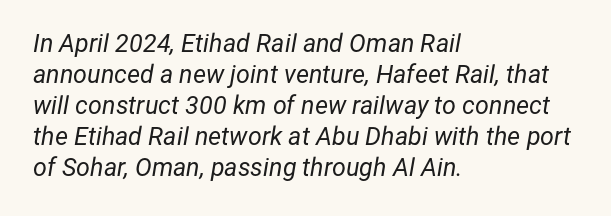
The image shows 25 px text type, italic (leaning right); set left-aligned, line spacing 1.24x, normal letter spacing, not underlined.
